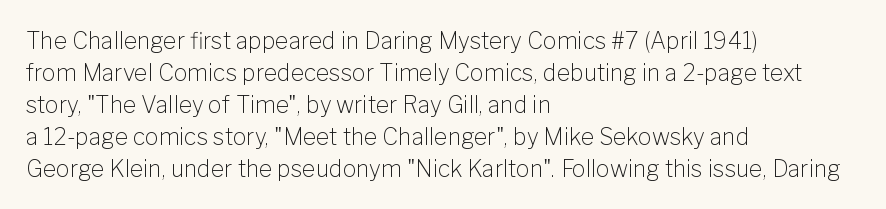
{"italic": "no", "bold": "no", "underline": "no", "align": "left", "line_spacing": "normal", "line_spacing_ratio": 1.39, "letter_spacing": "normal", "letter_spacing_em": 0.0, "glyph_px": 23}
